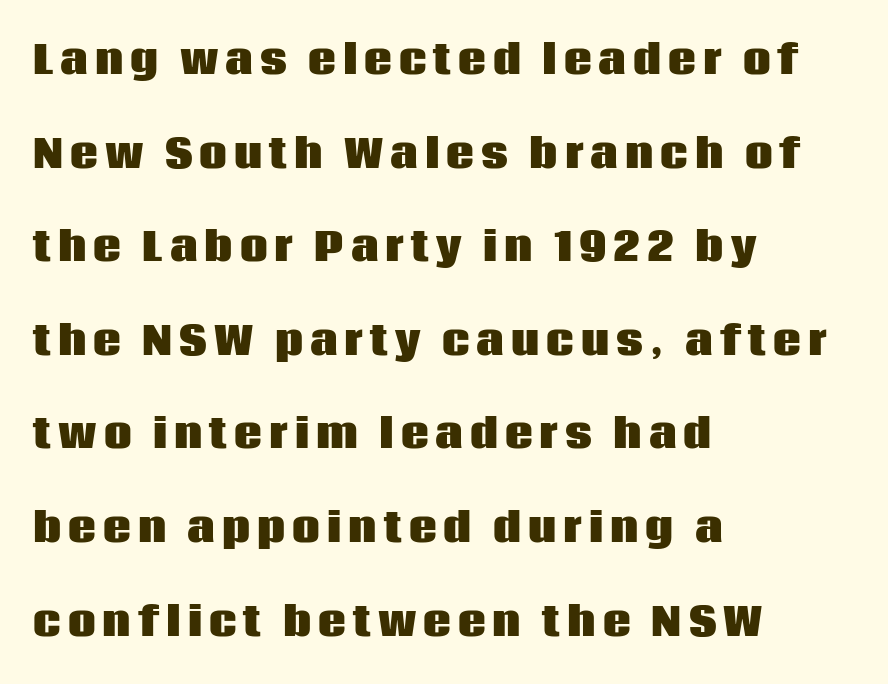
Q: Is the text bold? A: Yes.
Q: Is the text italic (slanted)? A: No, it is upright.
Q: Is the typeface a serif or a sans-serif typeface? A: Sans-serif.
Q: Is the text underlined? A: No.
Q: How is the paragraph aligned? A: Left-aligned.
Q: Is the spacing between lines tight, normal or loose? A: Loose.
Q: Width (condensed, normal, or wide)? A: Normal.
Q: Stroke contrast? A: Low.
Q: x-height? A: Large.
Q: Monospaced? A: No.
